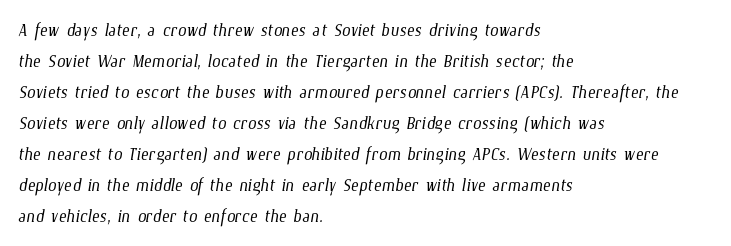
Descenders hang freely into open space. Weight: regular or lighter. One glance says typical: line gaps are just what's usual. You could call the tracking neutral — neither tight nor loose. If you drew a ruler down the left edge, every line would touch it.
